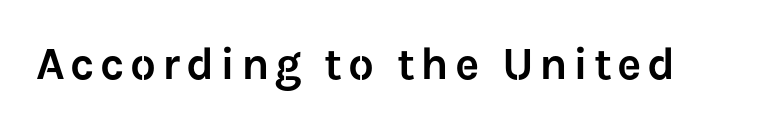
Q: Is the text italic (slanted)? A: No, it is upright.
Q: Is the typeface a serif or a sans-serif typeface? A: Sans-serif.
Q: Is the text underlined? A: No.
Q: Width (condensed, normal, or wide)? A: Normal.
Q: Stroke contrast? A: Low.
Q: x-height? A: Medium.
Q: Monospaced? A: No.
